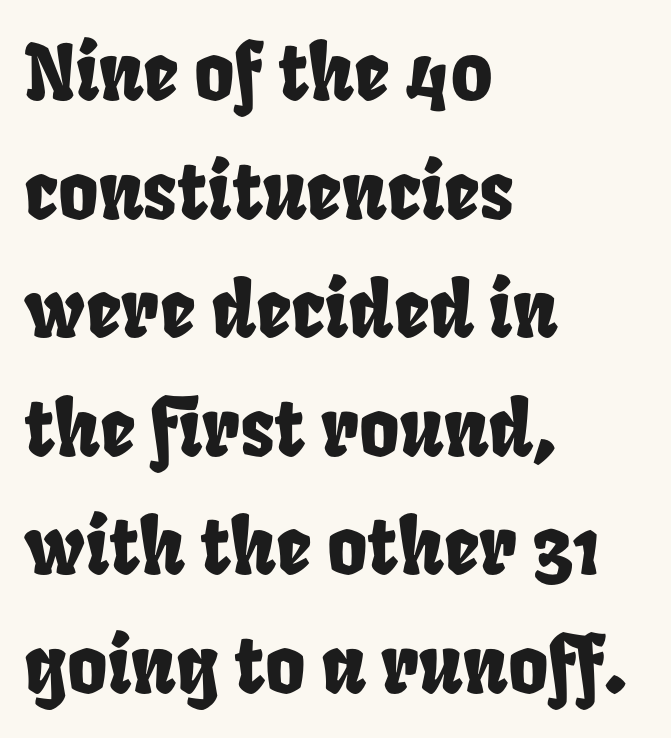
The image shows 77 px condensed type; set left-aligned, normal line spacing (1.54x), normal letter spacing, not underlined; low stroke contrast and a large x-height.
